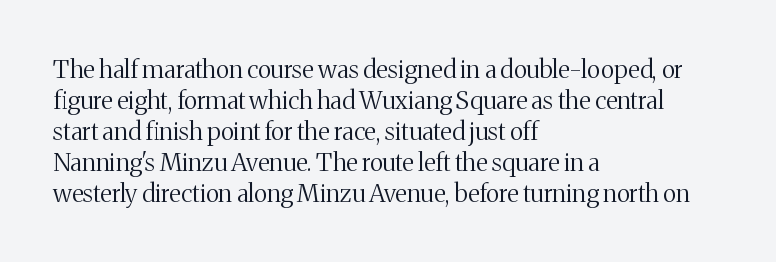
A light-to-regular cut is what we see here. Clear beneath every line of the passage. Vertical strokes here are truly vertical. The passage shown has conventional tracking throughout. Leftover space on each line is placed entirely after the last word.
